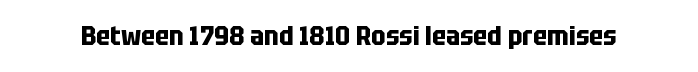
{"italic": "no", "bold": "yes", "underline": "no", "letter_spacing": "normal", "letter_spacing_em": 0.0, "glyph_px": 27}
